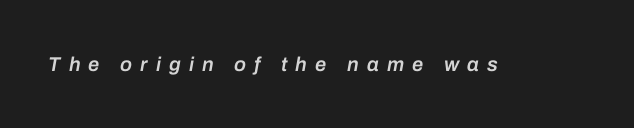
The image shows 20 px text type, italic (leaning right); set unusually wide letter spacing (+0.41 em), not underlined.
